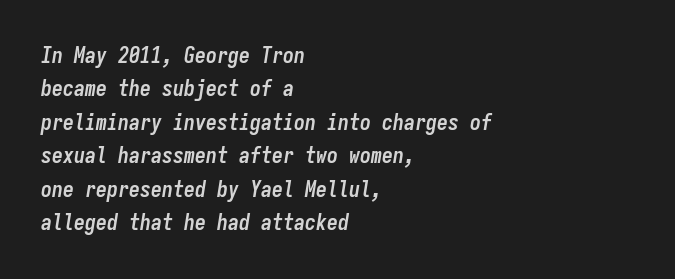
Q: Is the text bold? A: Yes.
Q: Is the text italic (slanted)? A: Yes, it leans right by about 9 degrees.
Q: Is the text underlined? A: No.
Q: How is the paragraph aligned? A: Left-aligned.
Q: Is the spacing between letters normal or unusually wide? A: Normal.
Q: Is the spacing between lines tight, normal or loose? A: Normal.
